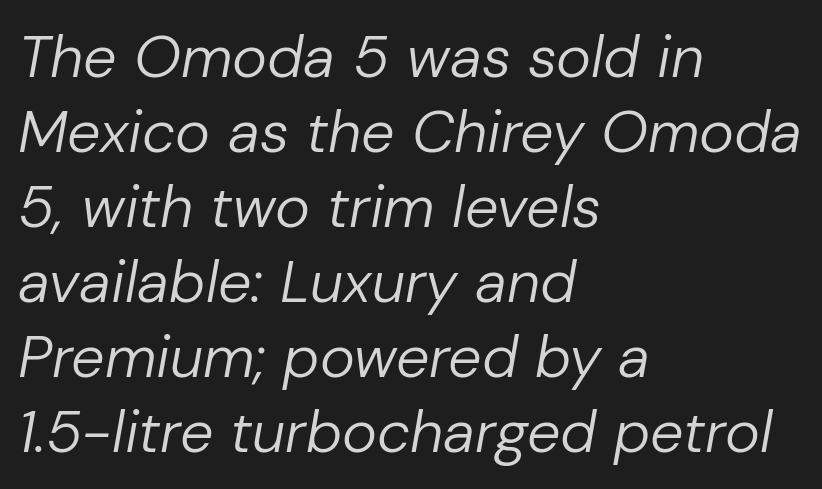
The rendering applies a slant to the glyphs. The face used here is rendered with its standard letterfit. Vertical spacing — default. Notice how the passage keeps a crisp vertical edge on the left only.
